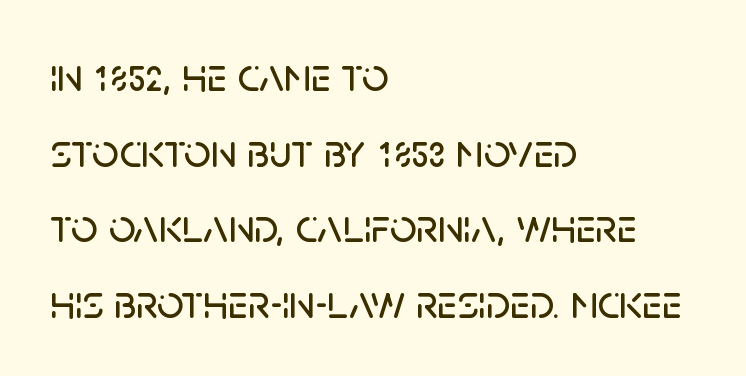
{"serif": "no", "italic": "no", "width": "normal", "stroke_contrast": "low", "x_height": "large", "monospaced": "no", "underline": "no", "align": "left", "line_spacing": "normal", "line_spacing_ratio": 1.61, "letter_spacing": "normal", "letter_spacing_em": 0.0, "glyph_px": 47}
